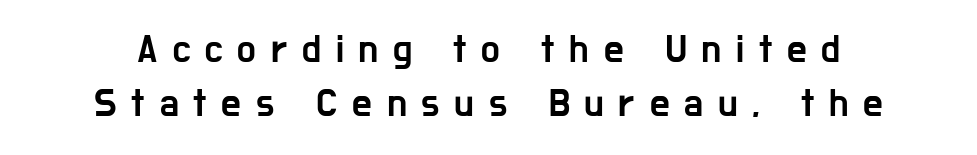
The image shows 39 px condensed sans-serif type, upright; set normal line spacing (1.39x), unusually wide letter spacing (+0.38 em), not underlined; low stroke contrast and a medium x-height.
